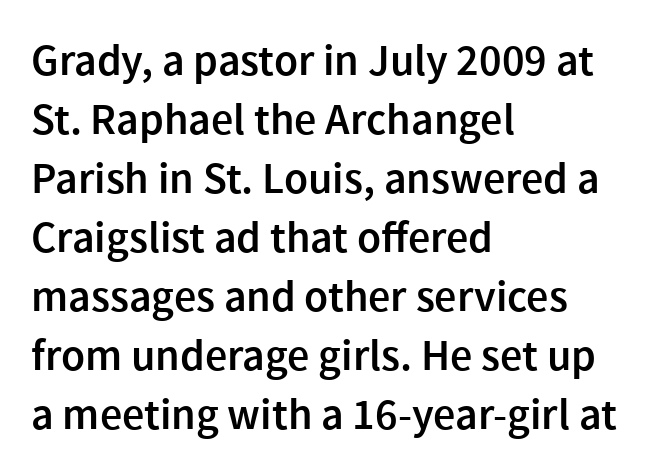
Q: Is the text bold? A: Semi-bold.
Q: Is the text italic (slanted)? A: No, it is upright.
Q: Is the typeface a serif or a sans-serif typeface? A: Sans-serif.
Q: Is the text underlined? A: No.
Q: How is the paragraph aligned? A: Left-aligned.
Q: Is the spacing between letters normal or unusually wide? A: Normal.
Q: Is the spacing between lines tight, normal or loose? A: Normal.
Q: Width (condensed, normal, or wide)? A: Normal.
Q: x-height? A: Medium.
Q: Monospaced? A: No.
